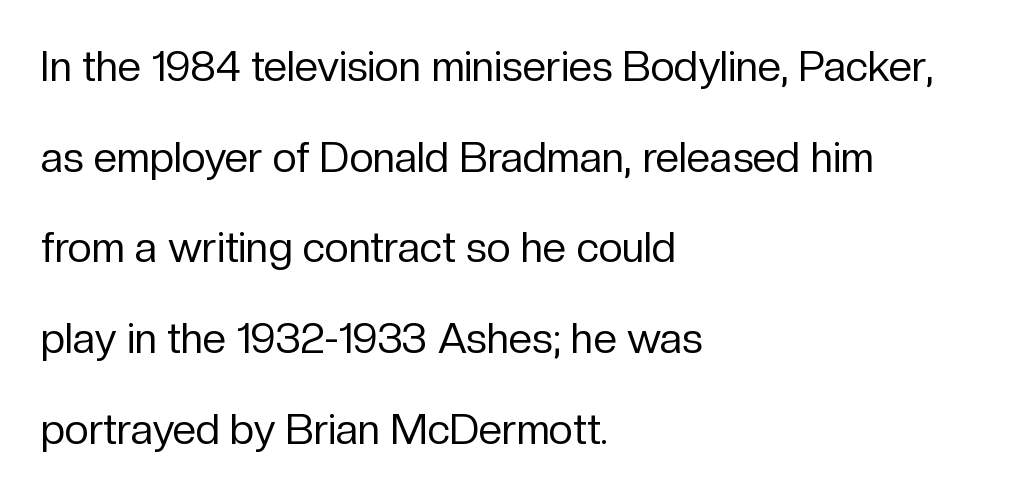
{"serif": "no", "italic": "no", "bold": "no", "weight": "regular", "width": "normal", "stroke_contrast": "low", "x_height": "medium", "monospaced": "no", "underline": "no", "align": "left", "line_spacing": "loose", "line_spacing_ratio": 2.16, "letter_spacing": "normal", "letter_spacing_em": 0.0, "glyph_px": 42}
